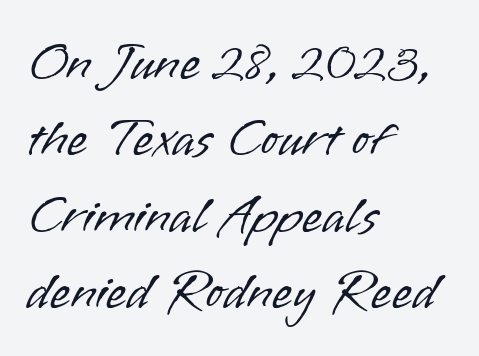
Q: Is the text bold? A: No.
Q: Is the text italic (slanted)? A: Yes.
Q: Is the typeface a serif or a sans-serif typeface? A: Sans-serif.
Q: Is the text underlined? A: No.
Q: How is the paragraph aligned? A: Left-aligned.
Q: Is the spacing between letters normal or unusually wide? A: Normal.
Q: Is the spacing between lines tight, normal or loose? A: Normal.
Q: Width (condensed, normal, or wide)? A: Normal.
Q: Stroke contrast? A: Low.
Q: x-height? A: Small.
Q: Monospaced? A: No.
